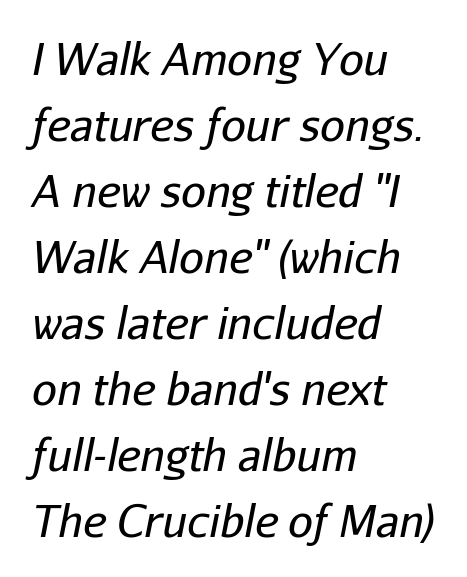
Line beginnings align vertically; line endings do not. Spacing verdict: proportional, widths tailored to each character. How would I describe the line gaps? Plain and ordinary. The typesetting does not lean heavy: it is not bold. There is no visible air inserted between adjacent glyphs. The text carries the slant typical of an italic or oblique font.
